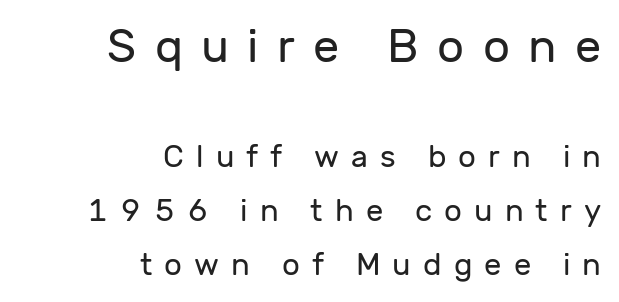
{"serif": "no", "italic": "no", "bold": "no", "weight": "regular", "width": "normal", "stroke_contrast": "low", "x_height": "medium", "monospaced": "no", "underline": "no", "align": "right", "line_spacing_ratio": 1.75, "letter_spacing": "wide", "letter_spacing_em": 0.39, "larger_block": "first", "size_ratio": 1.52, "glyph_px": 47}
